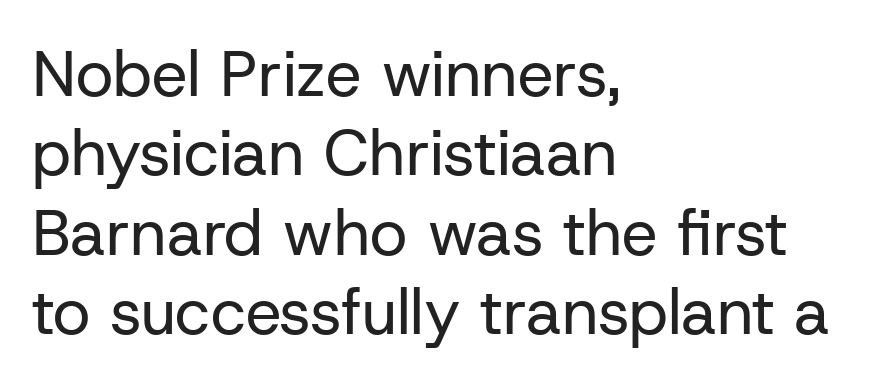
Q: Is the text bold? A: No.
Q: Is the text italic (slanted)? A: No, it is upright.
Q: Is the typeface a serif or a sans-serif typeface? A: Sans-serif.
Q: Is the text underlined? A: No.
Q: How is the paragraph aligned? A: Left-aligned.
Q: Is the spacing between letters normal or unusually wide? A: Normal.
Q: Width (condensed, normal, or wide)? A: Normal.
Q: Stroke contrast? A: Low.
Q: x-height? A: Medium.
Q: Monospaced? A: No.
